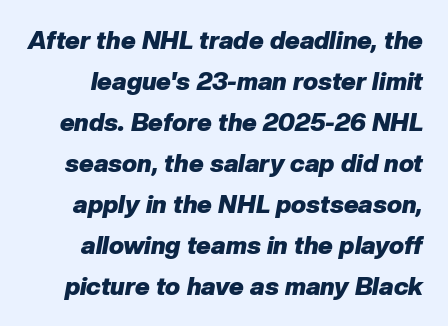
The image shows 25 px bold type, italic (leaning right); set normal line spacing (1.64x), normal letter spacing, not underlined.
